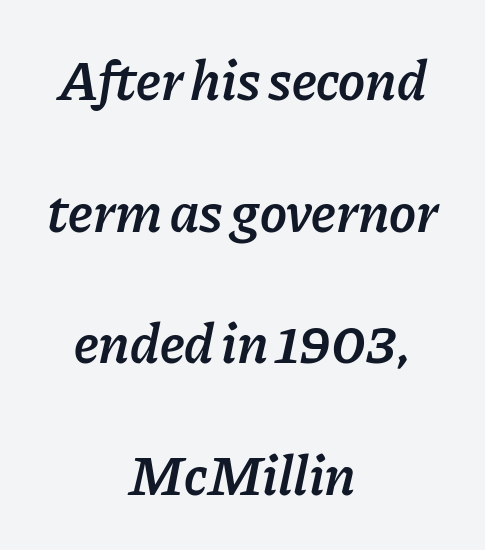
A great deal of white space separates one row of letters from the next. Lines of text with bare space underneath. The gaps between neighbouring characters are ordinary and unremarkable. A semibold gives these letters moderate extra thickness, short of bold. Looking at the ascenders, they clearly lean. Here the designer chose a conventional face with non-uniform glyph widths.
